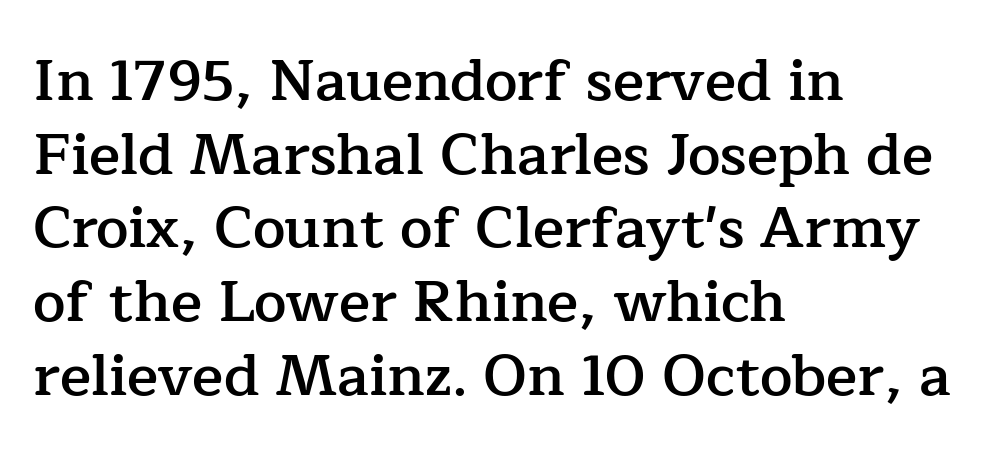
Q: Is the text bold? A: Semi-bold.
Q: Is the text italic (slanted)? A: No, it is upright.
Q: Is the typeface a serif or a sans-serif typeface? A: Serif.
Q: Is the text underlined? A: No.
Q: How is the paragraph aligned? A: Left-aligned.
Q: Is the spacing between letters normal or unusually wide? A: Normal.
Q: Is the spacing between lines tight, normal or loose? A: Normal.
Q: Width (condensed, normal, or wide)? A: Normal.
Q: Stroke contrast? A: Low.
Q: x-height? A: Medium.
Q: Monospaced? A: No.
